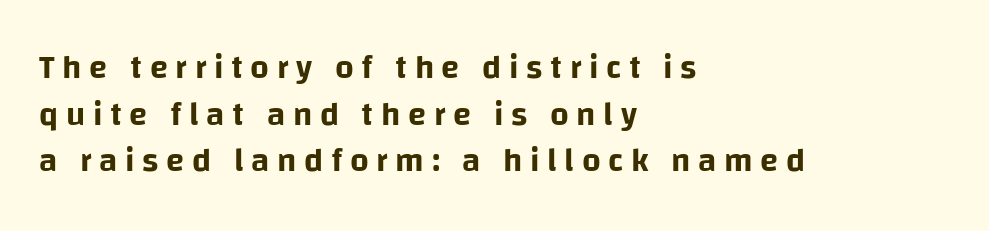
Q: Is the text italic (slanted)? A: No, it is upright.
Q: Is the typeface a serif or a sans-serif typeface? A: Sans-serif.
Q: Is the text underlined? A: No.
Q: How is the paragraph aligned? A: Left-aligned.
Q: Is the spacing between letters normal or unusually wide? A: Unusually wide.
Q: Is the spacing between lines tight, normal or loose? A: Normal.
Q: Width (condensed, normal, or wide)? A: Normal.
Q: Stroke contrast? A: Low.
Q: x-height? A: Large.
Q: Monospaced? A: No.
